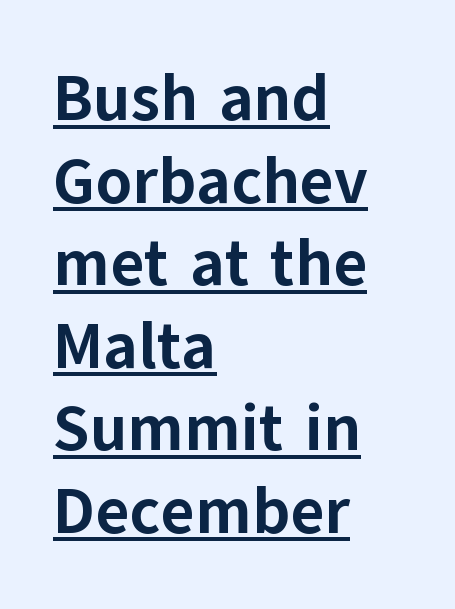
Q: Is the text bold? A: Yes.
Q: Is the text italic (slanted)? A: No, it is upright.
Q: Is the typeface a serif or a sans-serif typeface? A: Sans-serif.
Q: Is the text underlined? A: Yes.
Q: How is the paragraph aligned? A: Left-aligned.
Q: Is the spacing between letters normal or unusually wide? A: Normal.
Q: Is the spacing between lines tight, normal or loose? A: Normal.
Q: Width (condensed, normal, or wide)? A: Normal.
Q: Stroke contrast? A: Low.
Q: x-height? A: Medium.
Q: Monospaced? A: No.
